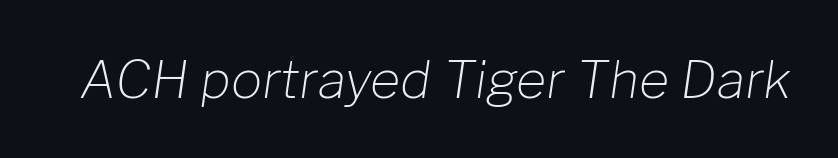
The image shows 52 px light type, italic (leaning right); set normal letter spacing, not underlined; low stroke contrast and a medium x-height.
